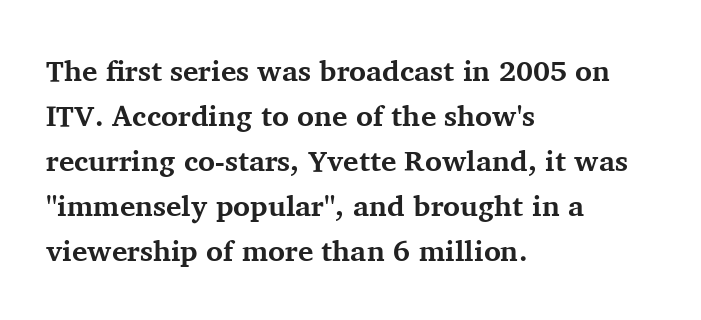
Q: Is the text bold? A: Yes.
Q: Is the text italic (slanted)? A: No, it is upright.
Q: Is the typeface a serif or a sans-serif typeface? A: Serif.
Q: Is the text underlined? A: No.
Q: How is the paragraph aligned? A: Left-aligned.
Q: Is the spacing between letters normal or unusually wide? A: Normal.
Q: Is the spacing between lines tight, normal or loose? A: Normal.
Q: Width (condensed, normal, or wide)? A: Normal.
Q: Stroke contrast? A: Medium.
Q: x-height? A: Medium.
Q: Monospaced? A: No.
